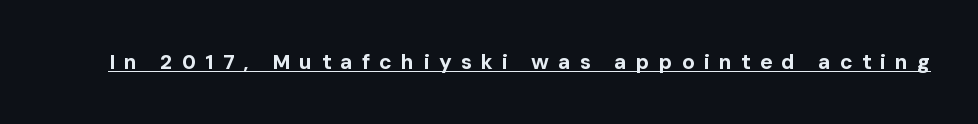
Every letter is thick-stroked: bold, no question. A typographer would call this underscored text. This is roman type, the default non-slanted kind. Letter spacing: wide.
